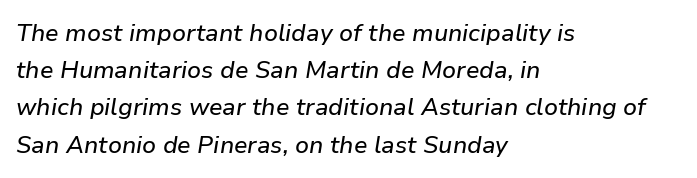
Q: Is the text italic (slanted)? A: Yes, it leans right by about 9 degrees.
Q: Is the text underlined? A: No.
Q: How is the paragraph aligned? A: Left-aligned.
Q: Is the spacing between letters normal or unusually wide? A: Normal.
Q: Is the spacing between lines tight, normal or loose? A: Normal.
